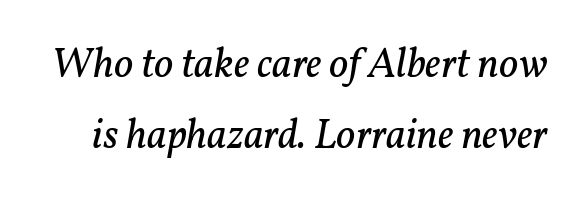
{"serif": "yes", "italic": "yes", "lean": "right", "slant_degrees": 11, "bold": "no", "weight": "regular", "width": "normal", "stroke_contrast": "low", "x_height": "medium", "monospaced": "no", "underline": "no", "line_spacing": "normal", "line_spacing_ratio": 1.7, "letter_spacing": "normal", "letter_spacing_em": 0.0, "glyph_px": 42}
